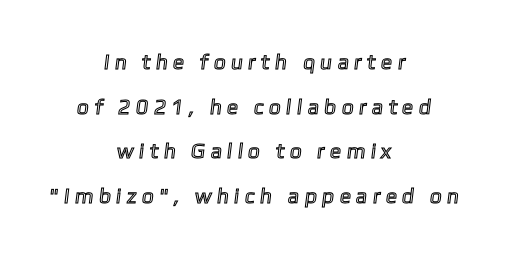
The image shows 21 px text type; set centered, loose line spacing (2.13x), unusually wide letter spacing (+0.33 em), not underlined.
